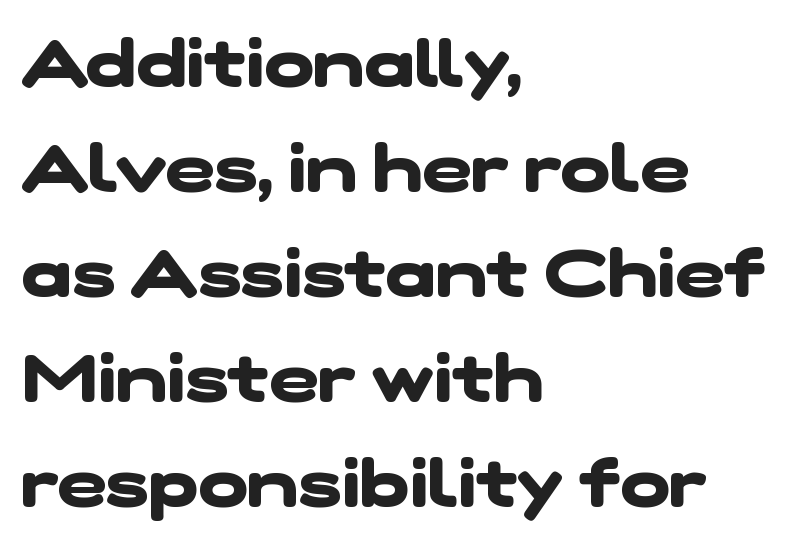
{"serif": "no", "bold": "yes", "weight": "heavy", "width": "wide", "stroke_contrast": "low", "x_height": "medium", "monospaced": "no", "underline": "no", "align": "left", "line_spacing": "normal", "line_spacing_ratio": 1.59, "letter_spacing": "normal", "letter_spacing_em": 0.0, "glyph_px": 66}
